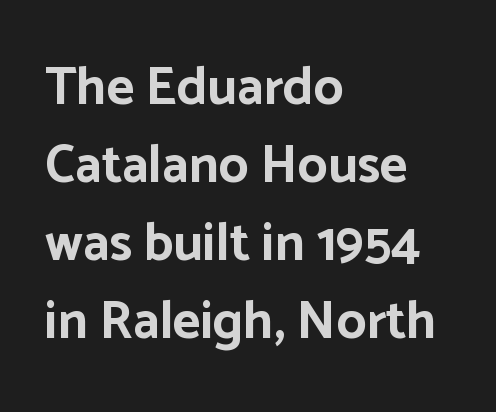
{"serif": "no", "italic": "no", "bold": "yes", "weight": "bold", "width": "normal", "stroke_contrast": "low", "x_height": "medium", "monospaced": "no", "underline": "no", "align": "left", "line_spacing": "normal", "line_spacing_ratio": 1.47, "letter_spacing": "normal", "letter_spacing_em": 0.0, "glyph_px": 53}
